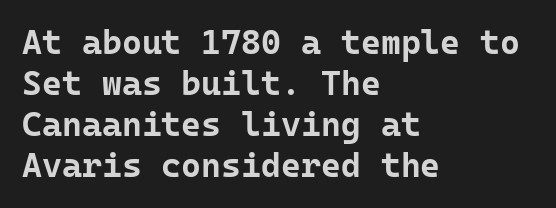
{"serif": "no", "italic": "no", "bold": "yes", "weight": "bold", "width": "normal", "stroke_contrast": "low", "x_height": "medium", "monospaced": "yes", "underline": "no", "align": "left", "line_spacing_ratio": 1.21, "letter_spacing": "normal", "letter_spacing_em": 0.0, "glyph_px": 34}
